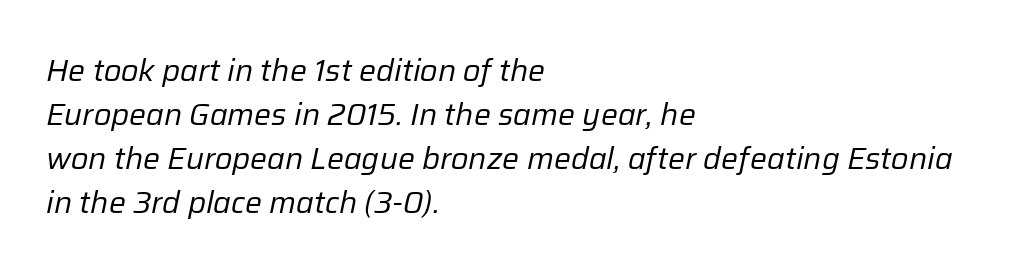
{"italic": "yes", "lean": "right", "slant_degrees": 12, "bold": "no", "weight": "regular", "width": "normal", "stroke_contrast": "low", "x_height": "medium", "monospaced": "no", "underline": "no", "align": "left", "line_spacing": "normal", "line_spacing_ratio": 1.47, "letter_spacing": "normal", "letter_spacing_em": 0.0, "glyph_px": 30}
